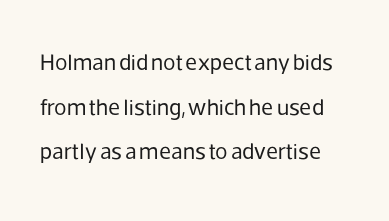
Q: Is the text bold? A: No.
Q: Is the text italic (slanted)? A: No, it is upright.
Q: Is the text underlined? A: No.
Q: Is the spacing between letters normal or unusually wide? A: Normal.
Q: Is the spacing between lines tight, normal or loose? A: Loose.
